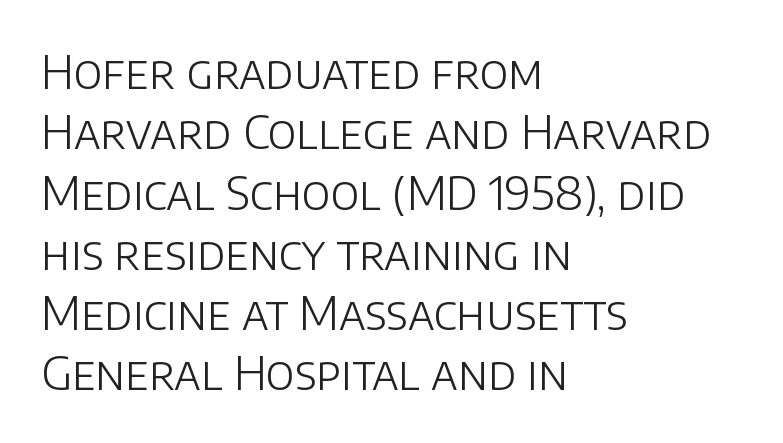
The image shows 46 px light sans-serif type, upright; set left-aligned, normal line spacing (1.31x), normal letter spacing, not underlined; low stroke contrast and a large x-height.
